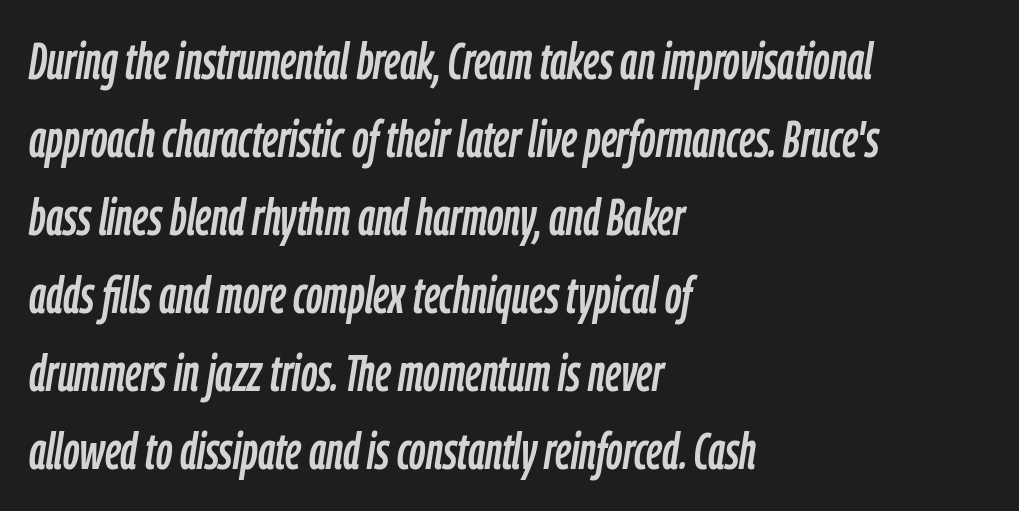
Q: Is the text italic (slanted)? A: Yes, it leans right by about 9 degrees.
Q: Is the text underlined? A: No.
Q: How is the paragraph aligned? A: Left-aligned.
Q: Is the spacing between letters normal or unusually wide? A: Normal.
Q: Is the spacing between lines tight, normal or loose? A: Normal.
Q: Width (condensed, normal, or wide)? A: Condensed.
Q: Stroke contrast? A: Low.
Q: x-height? A: Medium.
Q: Monospaced? A: No.
